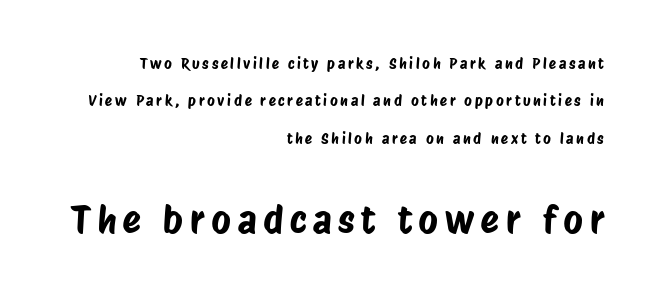
Spacing verdict: proportional, widths tailored to each character. One glance says open: line gaps are wider than usual. Check where the strokes stop: nothing finishes them off — pure sans. The space beneath each line is pristine and unruled.
